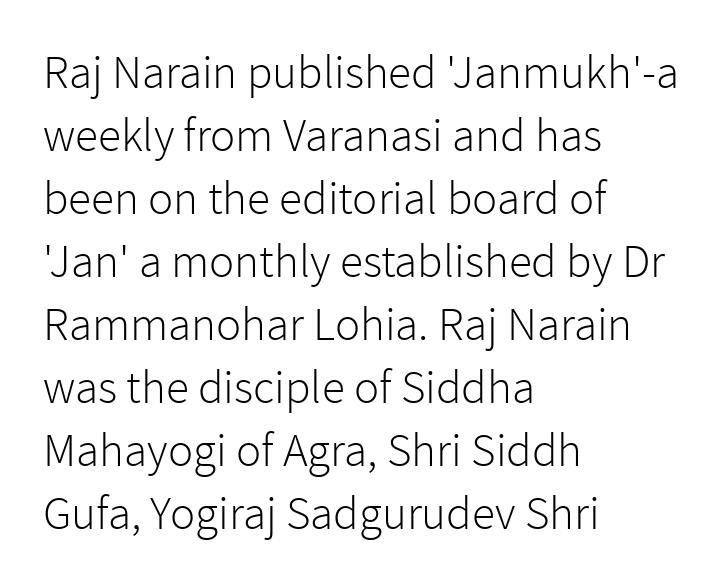
{"serif": "no", "italic": "no", "bold": "no", "weight": "light", "width": "normal", "stroke_contrast": "low", "x_height": "medium", "monospaced": "no", "underline": "no", "align": "left", "line_spacing": "normal", "line_spacing_ratio": 1.34, "letter_spacing": "normal", "letter_spacing_em": 0.0, "glyph_px": 47}
